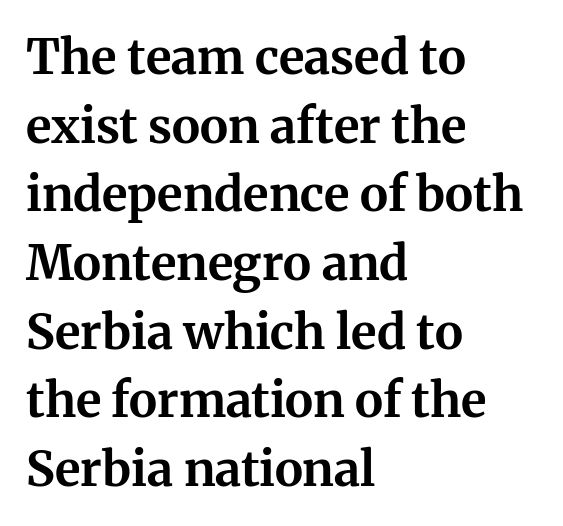
Little horizontal feet cap the strokes, marking this as serif type. Quick note: underline off. Does the leading feel generous? No, just average. Proportional: the letters do not fall into vertical columns.
